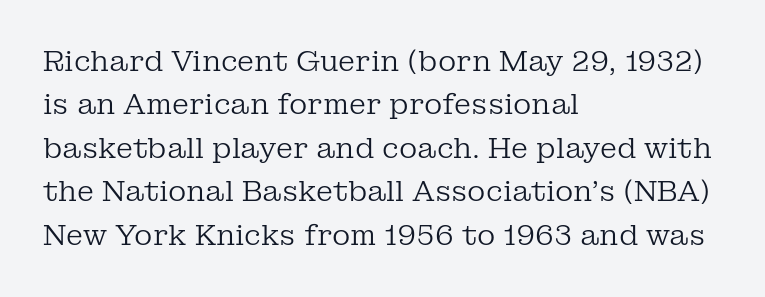
{"serif": "yes", "italic": "no", "bold": "no", "weight": "regular", "width": "normal", "stroke_contrast": "low", "x_height": "medium", "monospaced": "no", "underline": "no", "align": "left", "line_spacing": "normal", "line_spacing_ratio": 1.55, "letter_spacing": "normal", "letter_spacing_em": 0.0, "glyph_px": 28}
